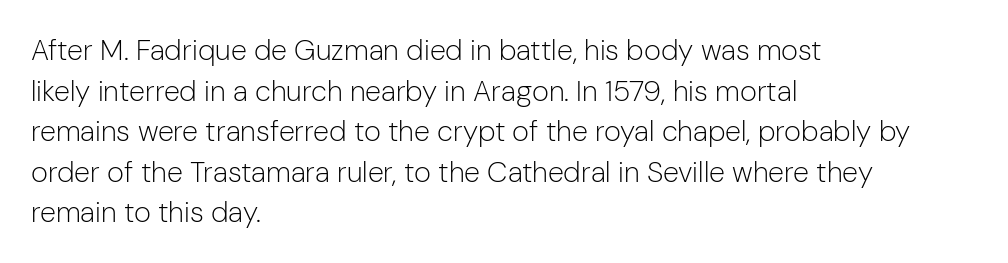
{"serif": "no", "italic": "no", "bold": "no", "weight": "light", "width": "normal", "stroke_contrast": "low", "x_height": "medium", "monospaced": "no", "underline": "no", "align": "left", "line_spacing": "normal", "line_spacing_ratio": 1.4, "letter_spacing": "normal", "letter_spacing_em": 0.0, "glyph_px": 29}
